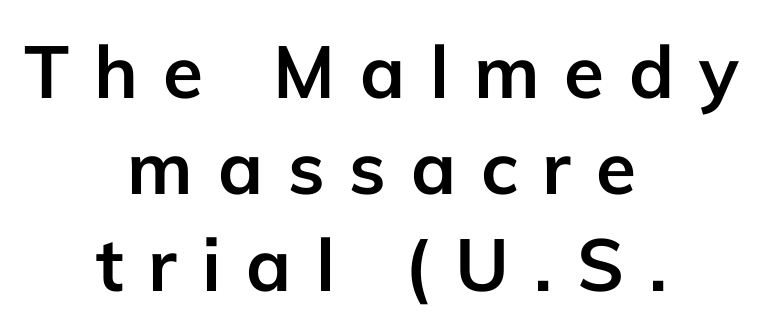
{"serif": "no", "italic": "no", "bold": "yes", "weight": "semibold", "width": "normal", "stroke_contrast": "low", "x_height": "medium", "monospaced": "no", "underline": "no", "align": "center", "line_spacing": "normal", "line_spacing_ratio": 1.32, "letter_spacing": "wide", "letter_spacing_em": 0.34, "glyph_px": 73}
